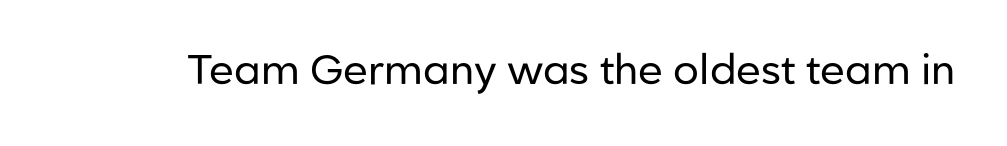
The strip under each line holds only bare page. Summary of weight: not heavy and not bold. Do the letters lean? They stand straight. A typesetter would call this zero additional tracking. Note: no serifs on the glyphs.
